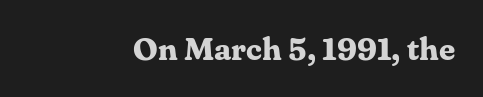
{"serif": "yes", "italic": "no", "bold": "yes", "weight": "bold", "width": "normal", "stroke_contrast": "medium", "x_height": "medium", "monospaced": "no", "underline": "no", "letter_spacing": "normal", "letter_spacing_em": 0.0, "glyph_px": 32}
